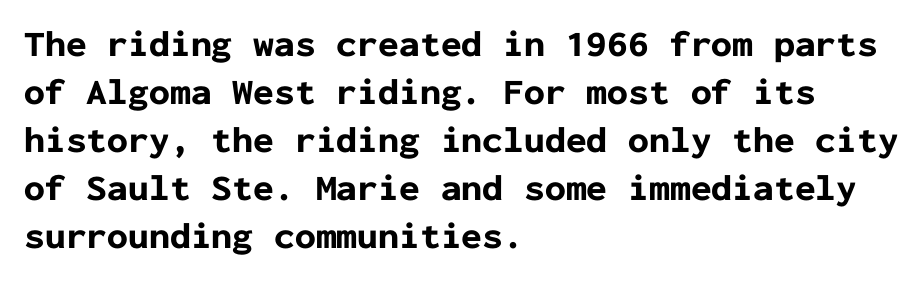
The image shows 37 px bold sans-serif type, upright, monospaced; set left-aligned, normal line spacing (1.3x), normal letter spacing, not underlined; low stroke contrast and a medium x-height.
